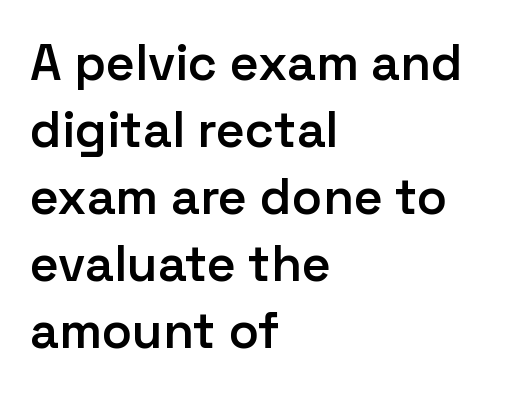
{"serif": "no", "italic": "no", "bold": "semi", "weight": "semibold", "width": "normal", "stroke_contrast": "low", "x_height": "medium", "monospaced": "no", "underline": "no", "align": "left", "line_spacing": "normal", "line_spacing_ratio": 1.34, "letter_spacing": "normal", "letter_spacing_em": 0.0, "glyph_px": 50}
